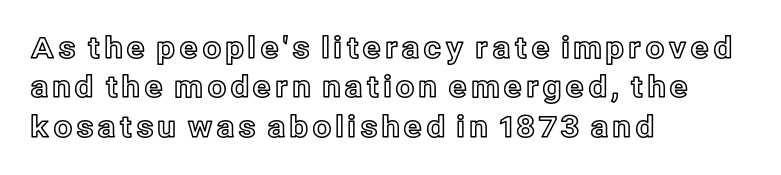
These lines are rendered in a variable-pitch font. Horizontal bands of white between lines are of average thickness. The ragged edge is on the right, which tells us the setting is flush left. Check the space under the baseline: it is left empty.
